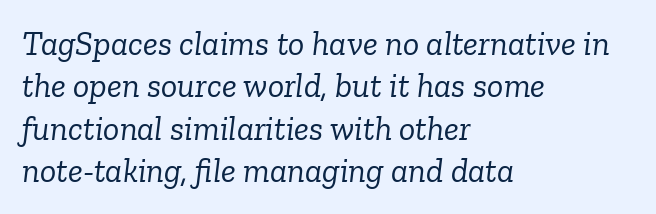
{"serif": "yes", "italic": "yes", "lean": "right", "slant_degrees": 6, "bold": "no", "weight": "light", "width": "normal", "stroke_contrast": "low", "x_height": "medium", "monospaced": "no", "underline": "no", "align": "left", "line_spacing": "normal", "line_spacing_ratio": 1.25, "letter_spacing": "normal", "letter_spacing_em": 0.0, "glyph_px": 34}
